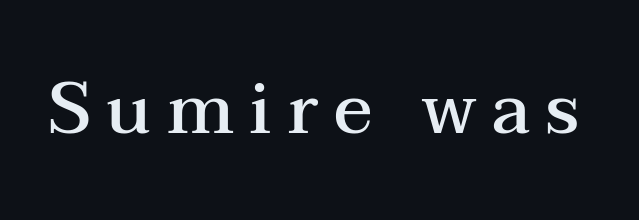
The image shows 72 px semibold, wide serif type, upright; set unusually wide letter spacing (+0.21 em), not underlined; medium stroke contrast and a medium x-height.
